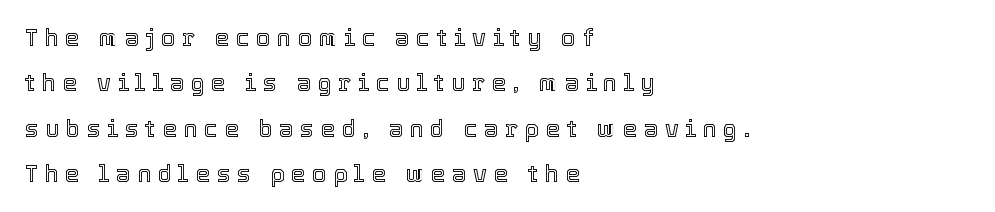
The space between consecutive lines is lavish. What stands out about the letter spacing? Its width — letters are far apart. The lines are quadded left. The space directly below the letters is spotless. The type sits square on the baseline with zero lean.
